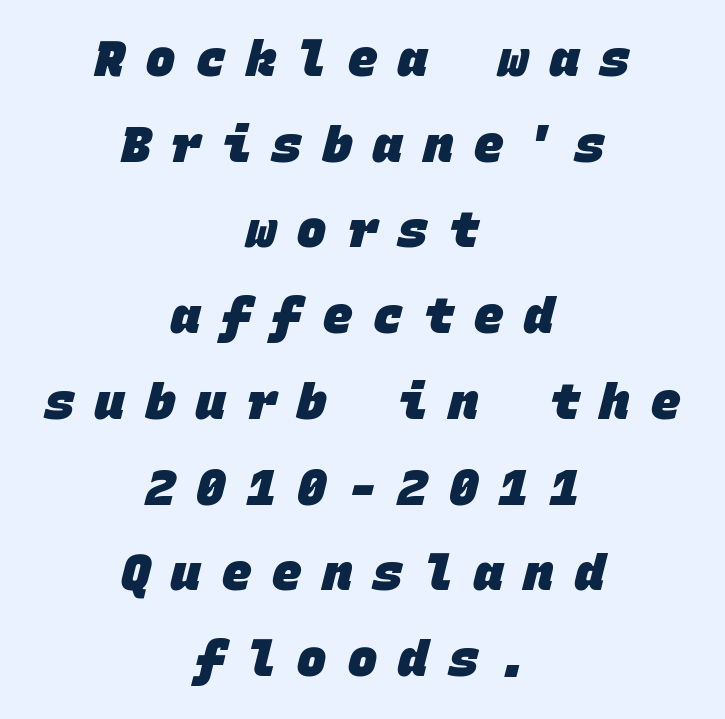
The characters look thick and weighty, a clear bold. Type without underlining. Are there feet on the stems? There aren't — it's a sans. Horizontal alignment here is central, giving a formal, balanced look. This sample has the even, mechanical cadence of fixed-width lettering. The gaps between neighbouring characters are conspicuously large.
